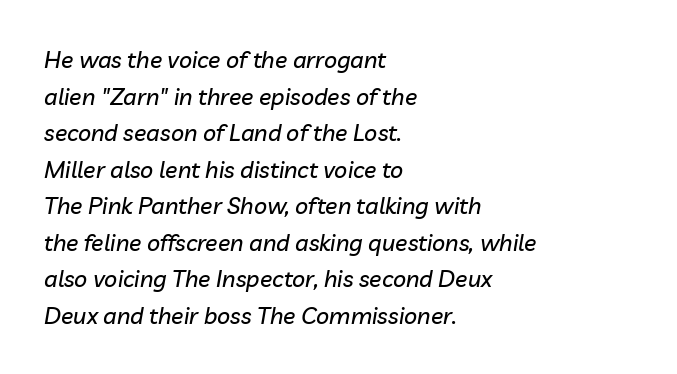
The image shows 23 px text type, italic (leaning right); set left-aligned, normal line spacing (1.59x), normal letter spacing, not underlined.
